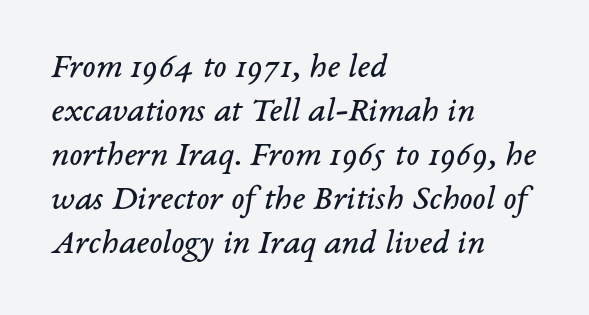
The image shows 35 px regular-weight serif type, italic (leaning right); set left-aligned, normal line spacing (1.26x), normal letter spacing, not underlined; low stroke contrast and a medium x-height.
